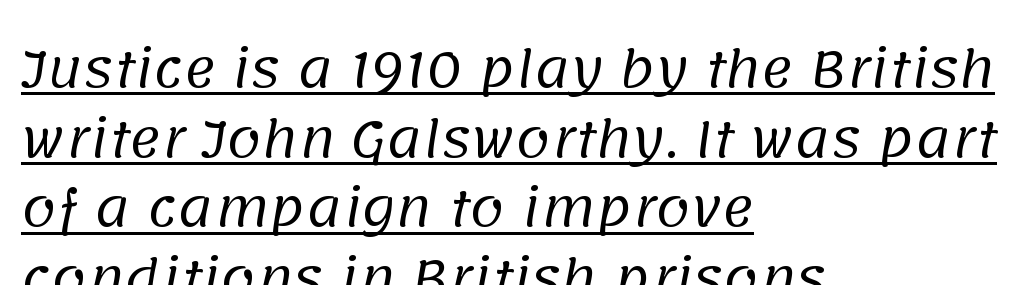
The image shows 49 px regular-weight sans-serif type; set left-aligned, normal line spacing (1.42x), normal letter spacing, underlined; low stroke contrast and a large x-height.
